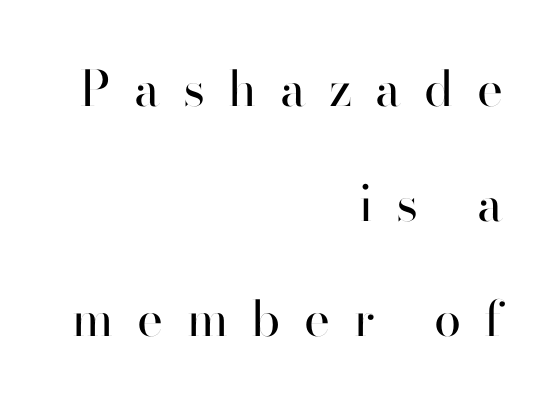
{"serif": "no", "italic": "no", "bold": "no", "weight": "regular", "width": "normal", "stroke_contrast": "high", "x_height": "small", "monospaced": "no", "underline": "no", "align": "right", "line_spacing": "loose", "line_spacing_ratio": 2.35, "letter_spacing": "wide", "letter_spacing_em": 0.48, "glyph_px": 49}
